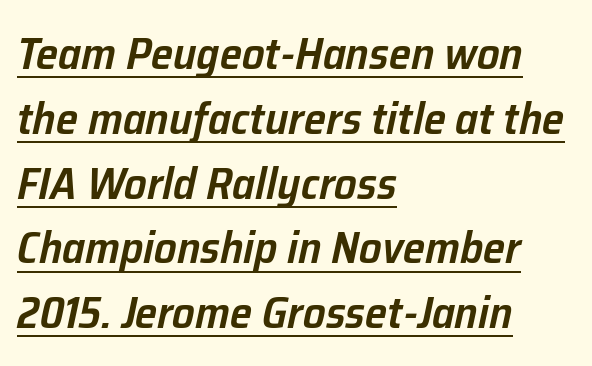
Notice how descenders clear the ascenders below comfortably — that's standard leading. The typesetter chose a ragged-right arrangement here. Observe the lean: these are italic letterforms. The sample has been set in demibold, a notch under bold. Decoration check: the copy is underlined. The rendering keeps characters at their native spacing.
